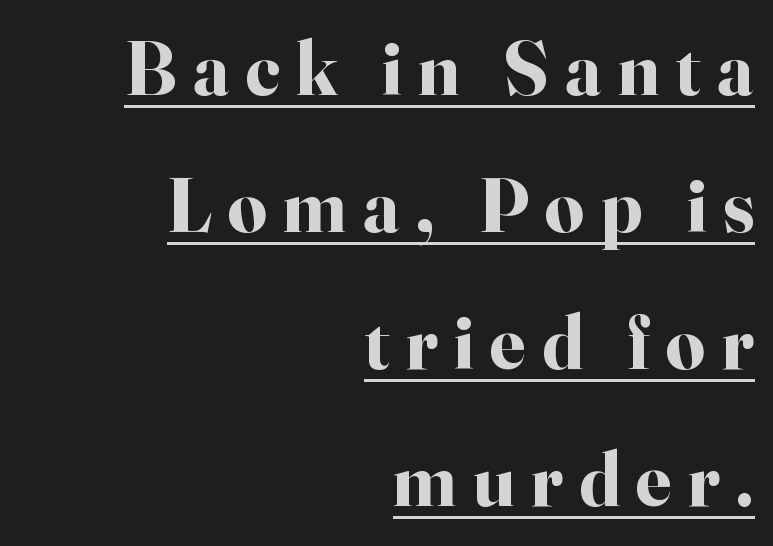
The image shows 77 px bold serif type, upright; set right-aligned, line spacing 1.78x, unusually wide letter spacing (+0.21 em), underlined; high stroke contrast and a small x-height.
